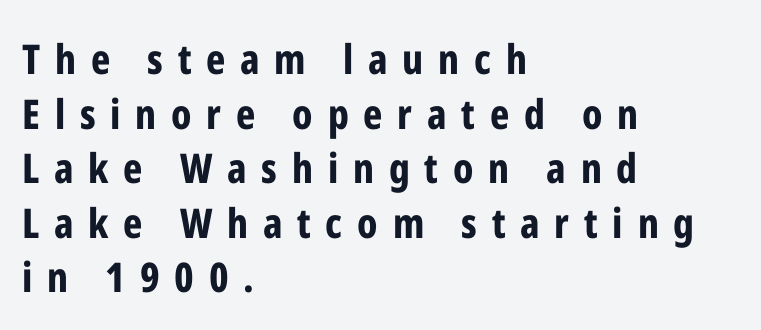
{"serif": "no", "italic": "no", "bold": "yes", "weight": "bold", "width": "condensed", "stroke_contrast": "low", "x_height": "medium", "monospaced": "no", "underline": "no", "align": "left", "line_spacing": "normal", "line_spacing_ratio": 1.33, "letter_spacing": "wide", "letter_spacing_em": 0.36, "glyph_px": 41}
